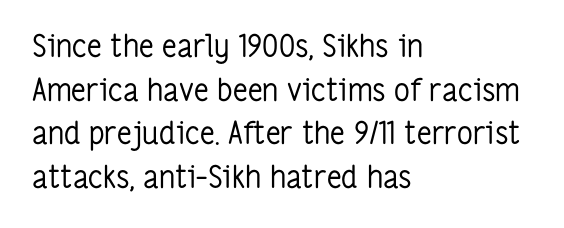
Q: Is the text bold? A: No.
Q: Is the text italic (slanted)? A: No, it is upright.
Q: Is the typeface a serif or a sans-serif typeface? A: Sans-serif.
Q: Is the text underlined? A: No.
Q: How is the paragraph aligned? A: Left-aligned.
Q: Is the spacing between letters normal or unusually wide? A: Normal.
Q: Is the spacing between lines tight, normal or loose? A: Normal.
Q: Width (condensed, normal, or wide)? A: Condensed.
Q: Stroke contrast? A: Low.
Q: x-height? A: Medium.
Q: Monospaced? A: No.
